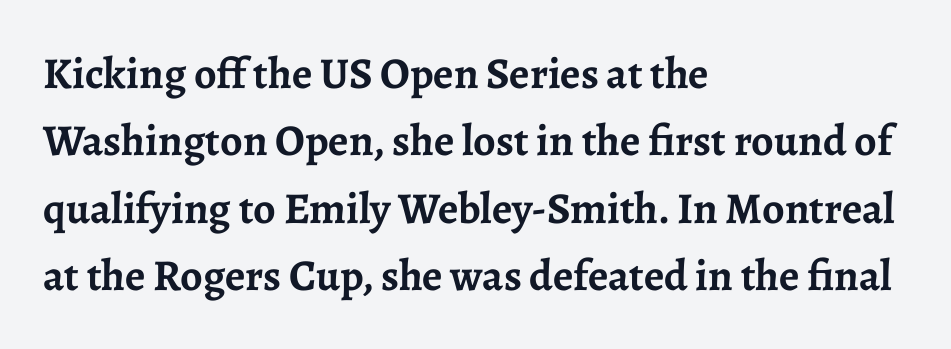
The image shows 44 px semibold serif type, upright; set left-aligned, normal line spacing (1.53x), normal letter spacing, not underlined; low stroke contrast and a medium x-height.
